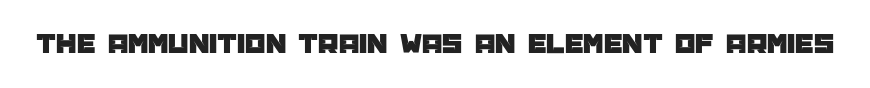
The image shows 29 px sans-serif type, upright; set normal letter spacing, not underlined; low stroke contrast and a large x-height.
